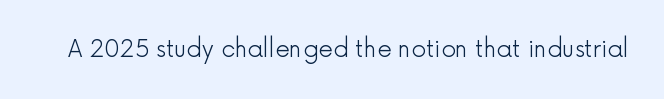
The type is set solid horizontally, with unmodified tracking. Words float on clear page, feet unadorned. A quiet, ordinary-to-light weight characterises the typeface. The type sits square on the baseline with zero lean.
